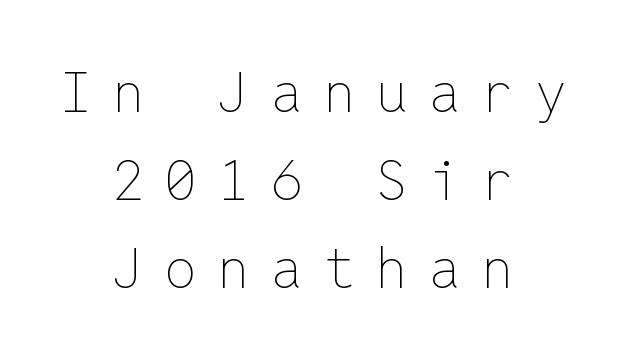
{"italic": "no", "bold": "no", "weight": "thin", "width": "normal", "stroke_contrast": "low", "x_height": "medium", "monospaced": "yes", "underline": "no", "align": "center", "line_spacing": "normal", "line_spacing_ratio": 1.57, "letter_spacing": "wide", "letter_spacing_em": 0.38, "glyph_px": 56}
